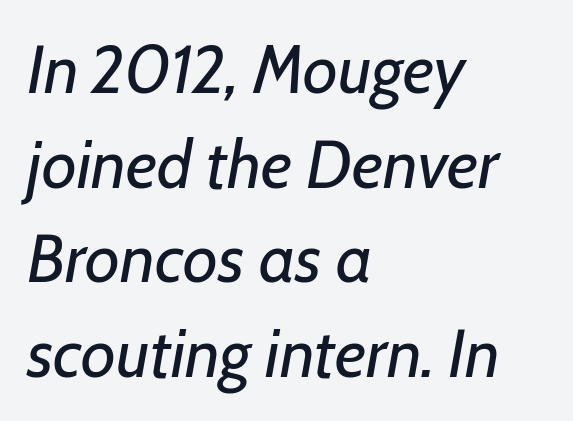
Posture: slanted. These lines stack with their left ends in a neat column. No heavy texture on the line: the type isn't bold. What stands out about the letter spacing? Nothing — it is the standard amount. These lines sit exactly where default settings would place them. The strip under each line holds only bare page.
